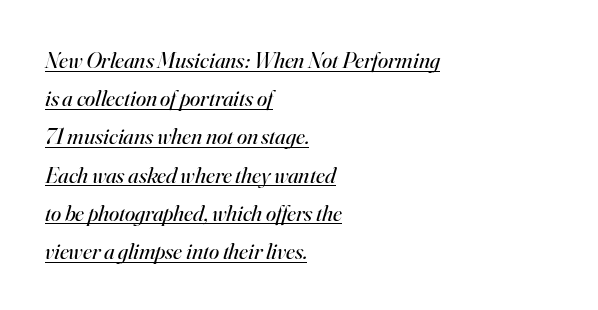
Does a line run under the words? Yes, clearly. Reading down the column, the eye jumps a familiar distance to each next line. Left-aligned paragraph, ragged on the right. The strokes are not fattened; the text isn't bold.
